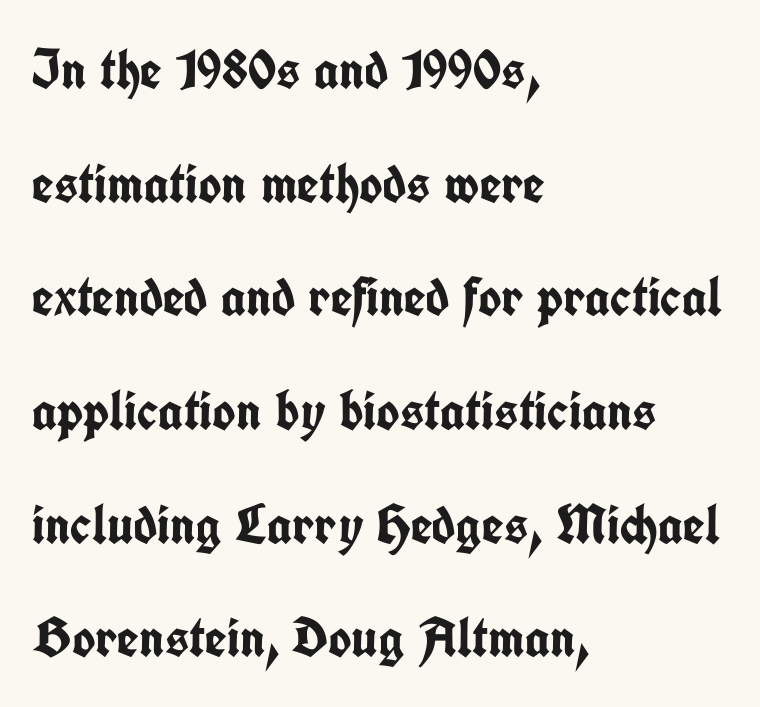
{"serif": "no", "italic": "no", "bold": "yes", "weight": "semibold", "width": "condensed", "stroke_contrast": "low", "x_height": "medium", "monospaced": "no", "underline": "no", "align": "left", "line_spacing": "loose", "line_spacing_ratio": 2.03, "letter_spacing": "normal", "letter_spacing_em": 0.0, "glyph_px": 56}
